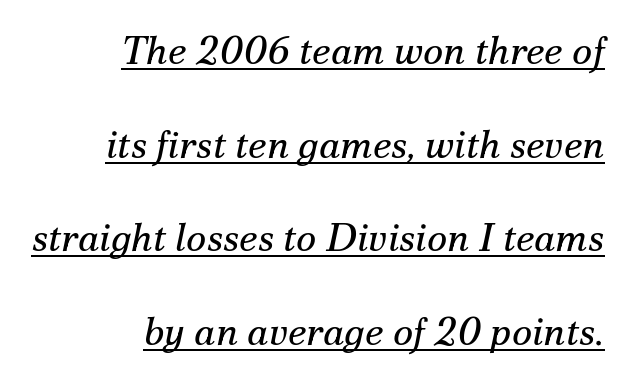
The image shows 39 px regular-weight serif type, italic (leaning right); set right-aligned, loose line spacing (2.4x), normal letter spacing, underlined; medium stroke contrast and a small x-height.
